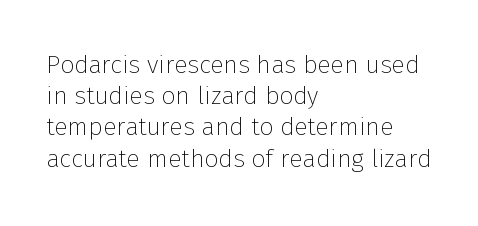
{"italic": "no", "bold": "no", "underline": "no", "align": "left", "line_spacing": "normal", "line_spacing_ratio": 1.25, "letter_spacing": "normal", "letter_spacing_em": 0.0, "glyph_px": 25}
